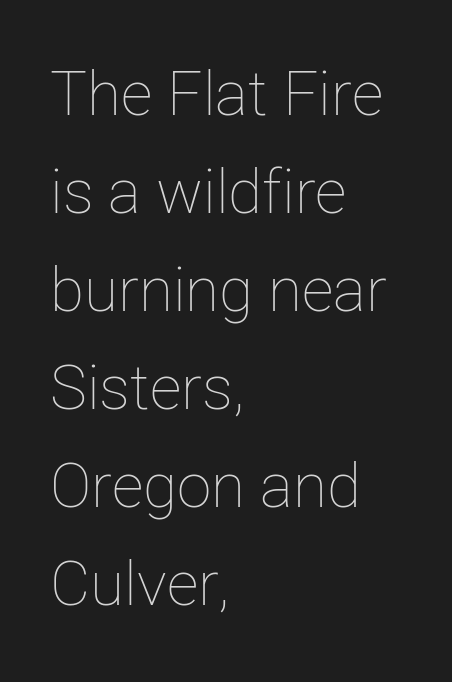
Q: Is the text bold? A: No.
Q: Is the text italic (slanted)? A: No, it is upright.
Q: Is the text underlined? A: No.
Q: How is the paragraph aligned? A: Left-aligned.
Q: Is the spacing between letters normal or unusually wide? A: Normal.
Q: Is the spacing between lines tight, normal or loose? A: Normal.
Q: Width (condensed, normal, or wide)? A: Normal.
Q: Stroke contrast? A: Low.
Q: x-height? A: Medium.
Q: Monospaced? A: No.
